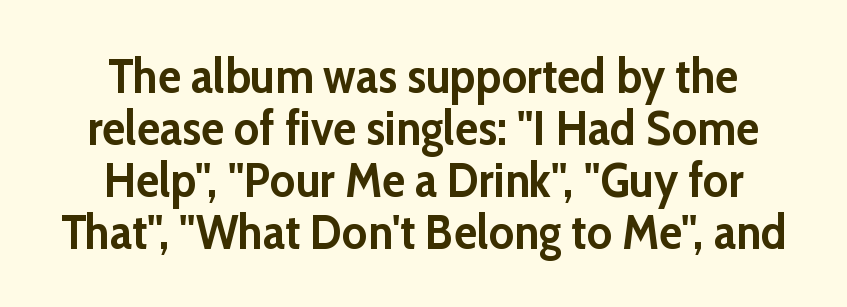
Q: Is the text bold? A: Yes.
Q: Is the text italic (slanted)? A: No, it is upright.
Q: Is the typeface a serif or a sans-serif typeface? A: Sans-serif.
Q: Is the text underlined? A: No.
Q: How is the paragraph aligned? A: Centered.
Q: Is the spacing between letters normal or unusually wide? A: Normal.
Q: Is the spacing between lines tight, normal or loose? A: Tight.
Q: Width (condensed, normal, or wide)? A: Normal.
Q: Stroke contrast? A: Low.
Q: x-height? A: Medium.
Q: Monospaced? A: No.
